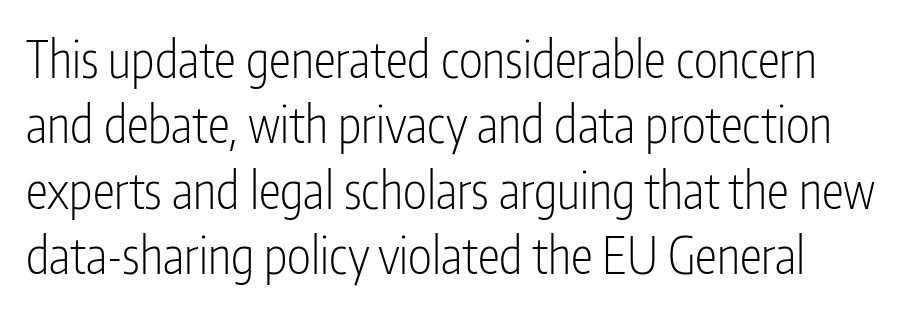
The image shows 50 px light, condensed sans-serif type, upright; set normal line spacing (1.31x), normal letter spacing, not underlined; low stroke contrast and a medium x-height.
